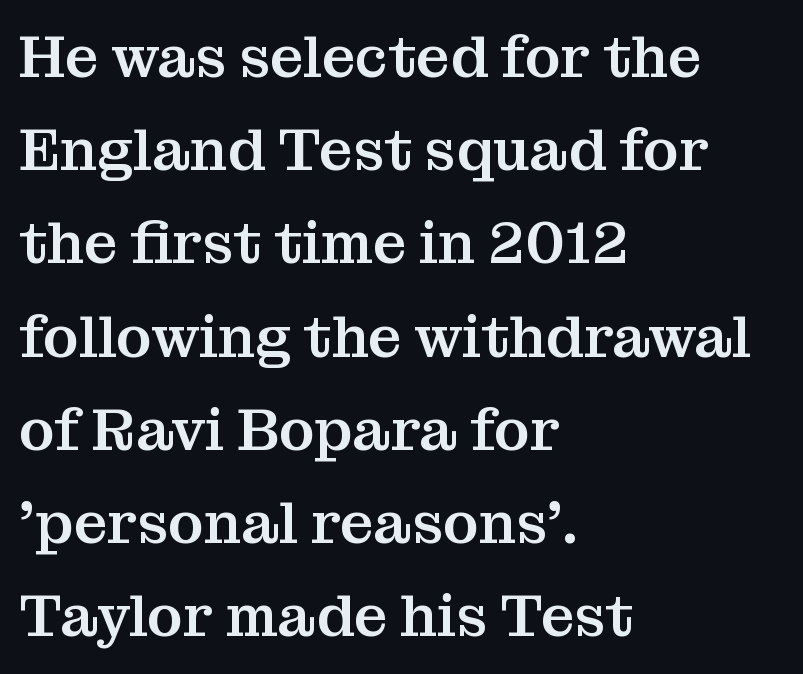
Q: Is the text italic (slanted)? A: No, it is upright.
Q: Is the typeface a serif or a sans-serif typeface? A: Serif.
Q: Is the text underlined? A: No.
Q: How is the paragraph aligned? A: Left-aligned.
Q: Is the spacing between letters normal or unusually wide? A: Normal.
Q: Is the spacing between lines tight, normal or loose? A: Normal.
Q: Width (condensed, normal, or wide)? A: Normal.
Q: Stroke contrast? A: Medium.
Q: x-height? A: Medium.
Q: Monospaced? A: No.
